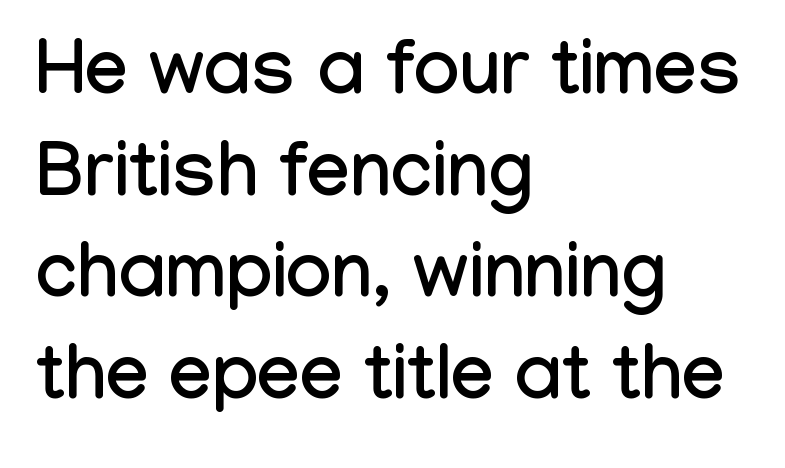
The image shows 77 px condensed sans-serif type, upright; set left-aligned, normal line spacing (1.32x), normal letter spacing, not underlined; low stroke contrast and a medium x-height.
